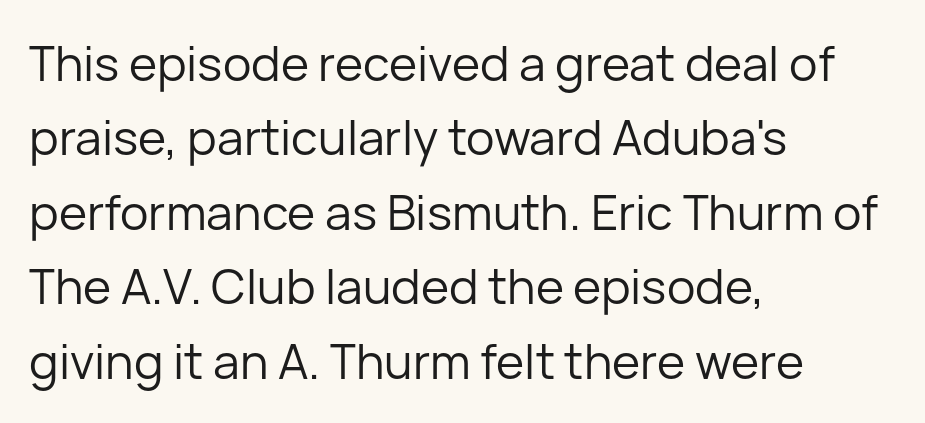
The image shows 48 px regular-weight sans-serif type, upright; set left-aligned, normal line spacing (1.55x), normal letter spacing, not underlined; low stroke contrast and a medium x-height.
